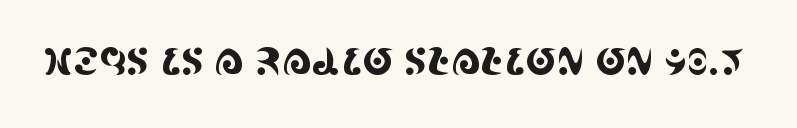
The space beneath each line is pristine and unruled. Ordinary non-slanted type is in use. Characters follow at the spacing the type designer built in. Typographically, this falls in the serif category. Note the varied advance widths — an 'i' is clearly narrower than an 'm'.
